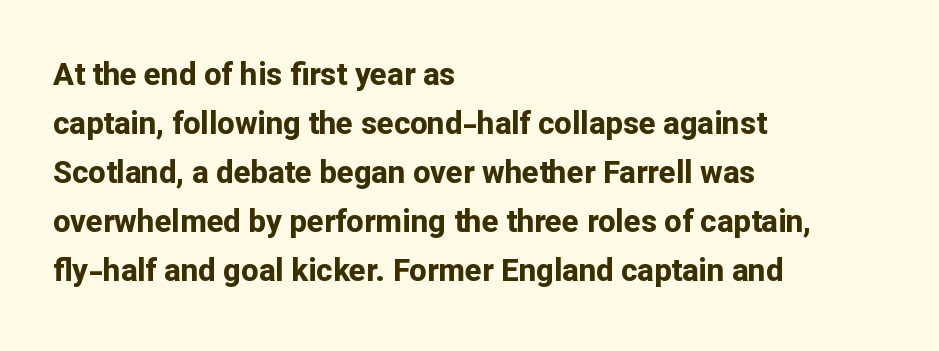
The image shows 31 px bold sans-serif type, upright; set left-aligned, normal line spacing (1.58x), normal letter spacing, not underlined; low stroke contrast and a medium x-height.
